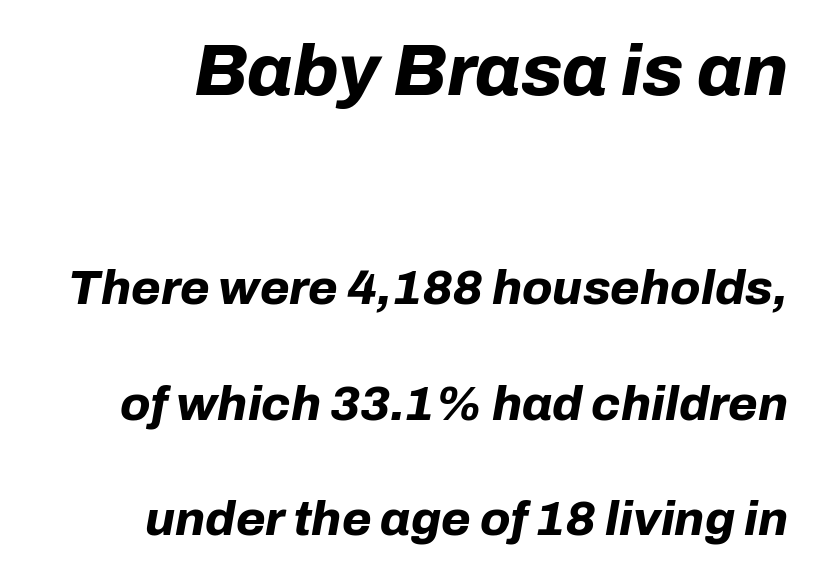
The image shows 72 px bold type, italic (leaning right); set right-aligned, loose line spacing (2.4x), normal letter spacing, not underlined; the first (top) block is 1.5x larger; low stroke contrast and a medium x-height.
